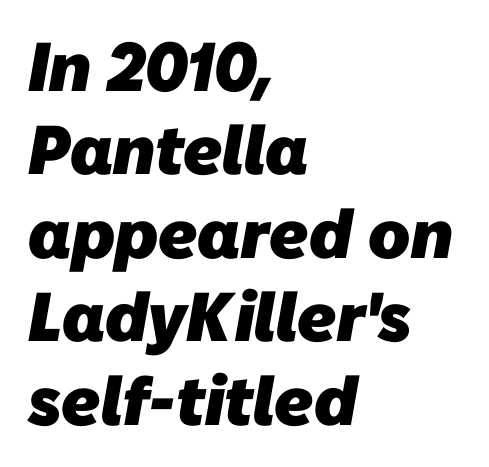
Q: Is the text bold? A: Yes.
Q: Is the typeface a serif or a sans-serif typeface? A: Sans-serif.
Q: Is the text underlined? A: No.
Q: How is the paragraph aligned? A: Left-aligned.
Q: Is the spacing between letters normal or unusually wide? A: Normal.
Q: Width (condensed, normal, or wide)? A: Normal.
Q: Stroke contrast? A: Low.
Q: x-height? A: Medium.
Q: Monospaced? A: No.
